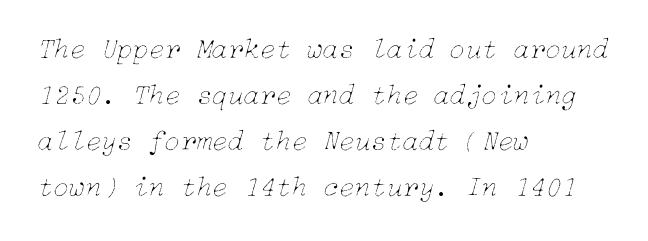
Q: Is the text bold? A: No.
Q: Is the text italic (slanted)? A: Yes, it leans right by about 15 degrees.
Q: Is the text underlined? A: No.
Q: How is the paragraph aligned? A: Left-aligned.
Q: Is the spacing between letters normal or unusually wide? A: Normal.
Q: Is the spacing between lines tight, normal or loose? A: Normal.
Q: Width (condensed, normal, or wide)? A: Normal.
Q: Stroke contrast? A: Low.
Q: x-height? A: Medium.
